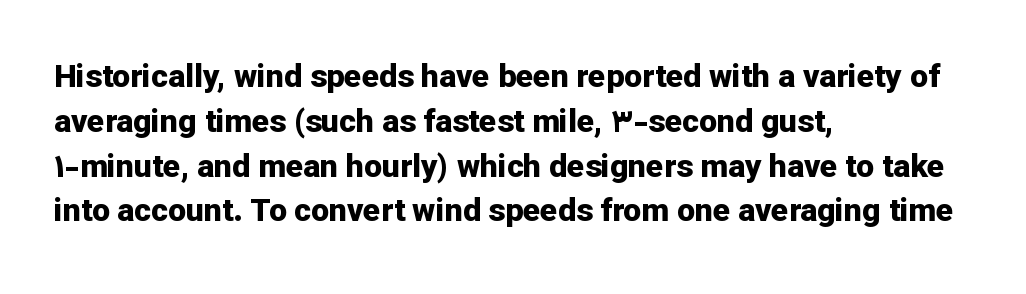
Q: Is the text bold? A: Yes.
Q: Is the text italic (slanted)? A: No, it is upright.
Q: Is the typeface a serif or a sans-serif typeface? A: Sans-serif.
Q: Is the text underlined? A: No.
Q: How is the paragraph aligned? A: Left-aligned.
Q: Is the spacing between letters normal or unusually wide? A: Normal.
Q: Is the spacing between lines tight, normal or loose? A: Normal.
Q: Width (condensed, normal, or wide)? A: Normal.
Q: Stroke contrast? A: Low.
Q: x-height? A: Medium.
Q: Monospaced? A: No.
